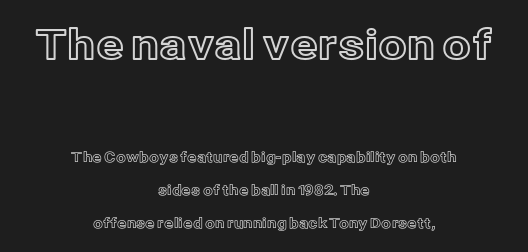
Posture: straight, roman, zero tilt. Short note: letters normally spaced. The strip under each line holds only bare page. Horizontal bands of white between lines are thick stripes. The composition opens big and finishes small. Both edges are ragged and mirror each other, which tells us the setting is centered.
